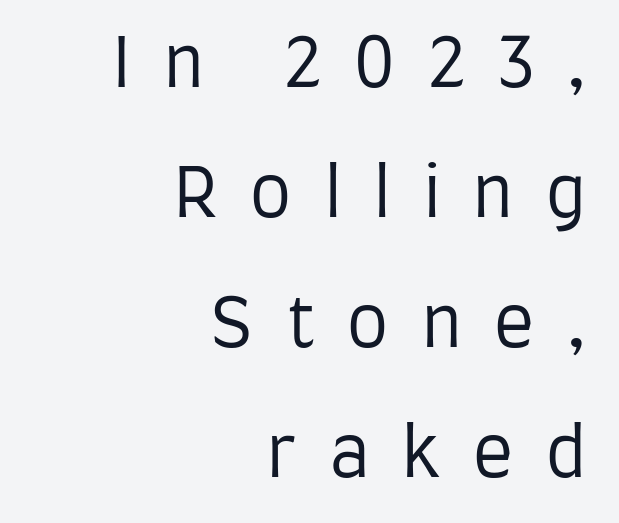
The font sits on the lighter half of the weight spectrum, regular included. It's the straight-up-and-down kind of type. The vertical gap from one line to the next is large. Layout note: lines flush right. This sample uses expanded letter spacing, leaving extra air between glyphs.
